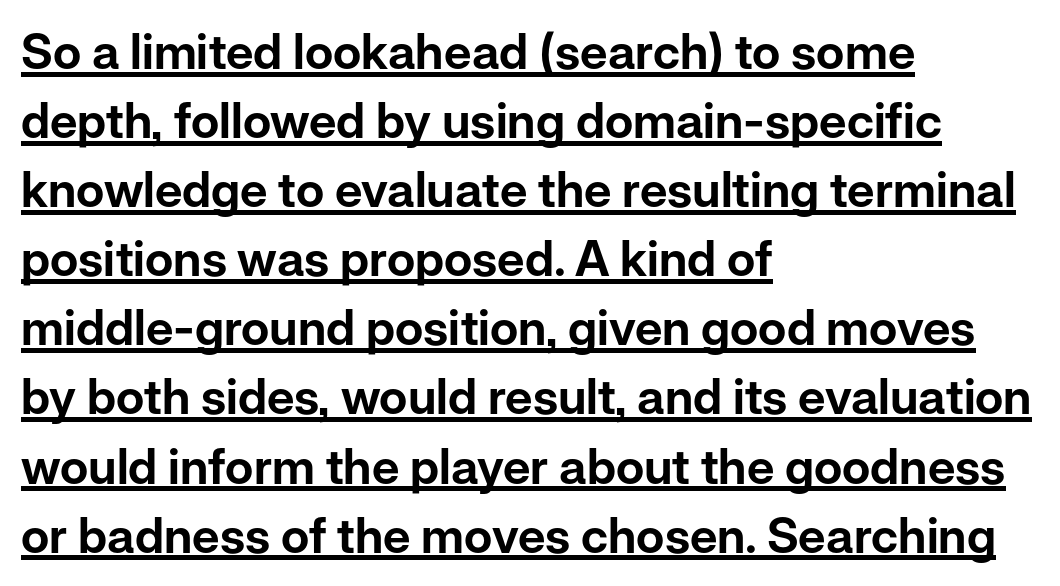
Leading: standard. These lines are rendered in a variable-pitch font. The paragraph has a hard left edge and a soft right edge. This sample uses an upright cut, with every glyph sitting square on the baseline. Grotesque or geometric, the face here clearly has no serifs. Descenders here cross a horizontal rule under the line.
